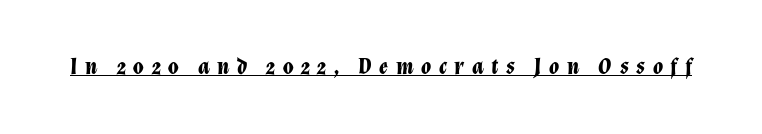
These lines have a slow, spaced-out rhythm from letter to letter. Slant detected: the letters are inclined. A full-strength bold gives these letters their thick strokes. This rendering features underlined lettering.
